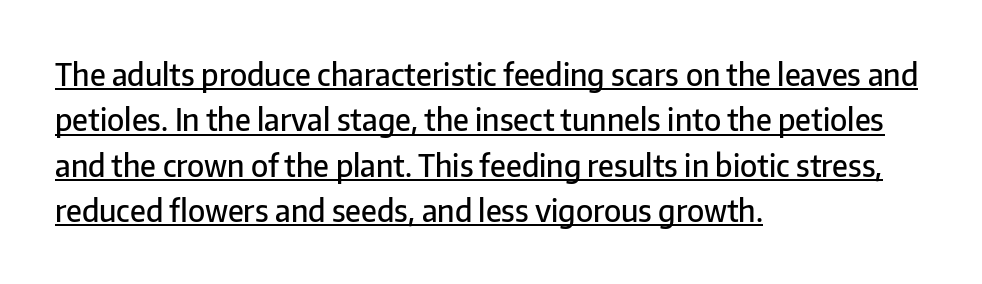
{"serif": "no", "italic": "no", "bold": "semi", "weight": "semibold", "width": "normal", "stroke_contrast": "low", "x_height": "medium", "monospaced": "no", "underline": "yes", "align": "left", "line_spacing": "normal", "line_spacing_ratio": 1.51, "letter_spacing": "normal", "letter_spacing_em": 0.0, "glyph_px": 30}
